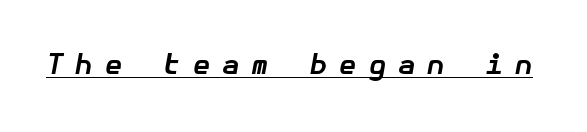
The image shows 28 px bold type, italic (leaning right); set unusually wide letter spacing (+0.43 em), underlined; low stroke contrast and a medium x-height.
